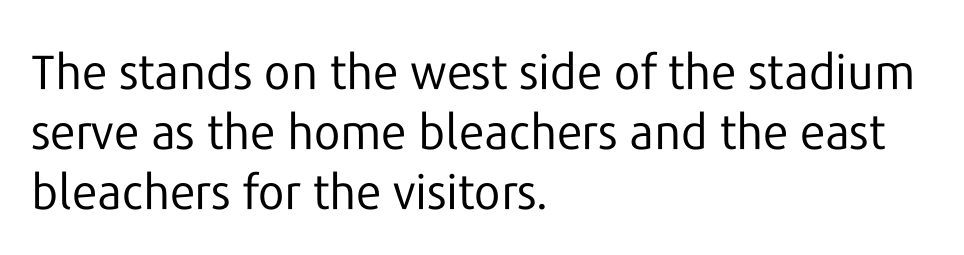
{"serif": "no", "italic": "no", "bold": "no", "weight": "regular", "width": "normal", "stroke_contrast": "low", "x_height": "medium", "monospaced": "no", "underline": "no", "align": "left", "line_spacing": "normal", "line_spacing_ratio": 1.25, "letter_spacing": "normal", "letter_spacing_em": 0.0, "glyph_px": 48}
